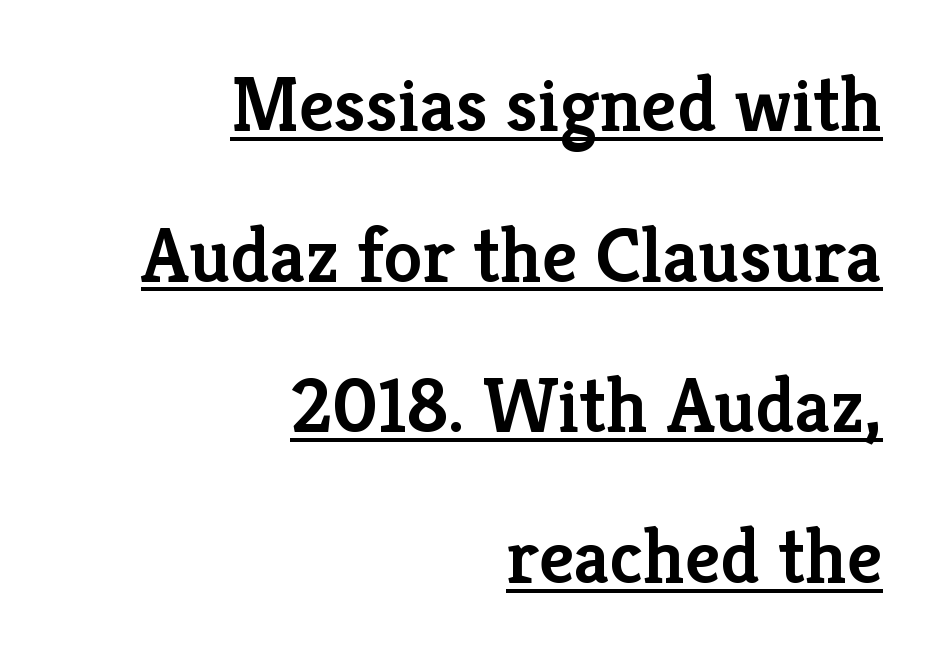
Q: Is the text bold? A: Semi-bold.
Q: Is the text italic (slanted)? A: No, it is upright.
Q: Is the typeface a serif or a sans-serif typeface? A: Serif.
Q: Is the text underlined? A: Yes.
Q: How is the paragraph aligned? A: Right-aligned.
Q: Is the spacing between letters normal or unusually wide? A: Normal.
Q: Is the spacing between lines tight, normal or loose? A: Loose.
Q: Width (condensed, normal, or wide)? A: Normal.
Q: Stroke contrast? A: Low.
Q: x-height? A: Medium.
Q: Monospaced? A: No.
